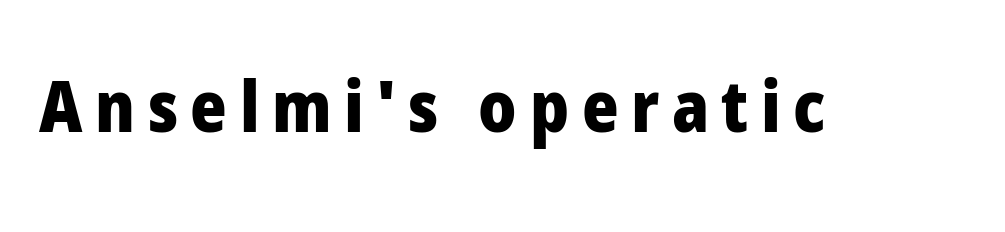
This is heavy type, rendered in bold. Every character sits straight up, as roman type does. Decoration check: the copy has no underline. A typesetter would call this proportional, since set widths differ per character. The rendering shows plain stroke endings on the letterforms — a sans-serif design.
